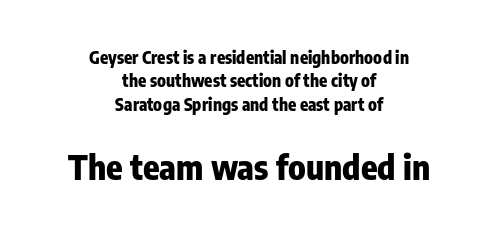
Bold? Absolutely — the strokes are thick and heavy. Check the space under the baseline: it is left empty. Unlike italic type, these characters show no tilt at all. The passage shown stacks its lines at a standard gap. In terms of letterform style, serifs are entirely absent. The rag falls on both sides of this text block equally.
